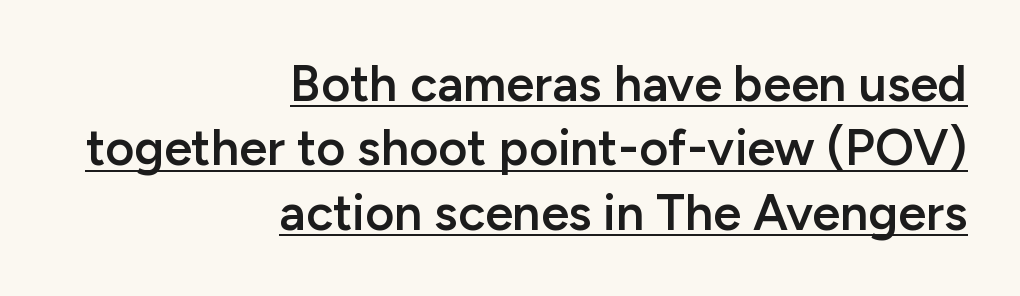
Q: Is the text bold? A: Semi-bold.
Q: Is the text italic (slanted)? A: No, it is upright.
Q: Is the typeface a serif or a sans-serif typeface? A: Sans-serif.
Q: Is the text underlined? A: Yes.
Q: How is the paragraph aligned? A: Right-aligned.
Q: Is the spacing between letters normal or unusually wide? A: Normal.
Q: Is the spacing between lines tight, normal or loose? A: Normal.
Q: Width (condensed, normal, or wide)? A: Normal.
Q: Stroke contrast? A: Low.
Q: x-height? A: Medium.
Q: Monospaced? A: No.
